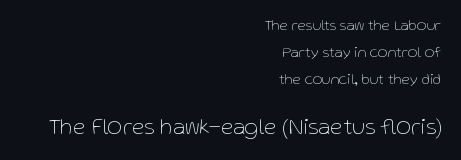
The image shows 23 px text type, upright; set right-aligned, line spacing 1.79x, normal letter spacing, not underlined; the second (bottom) block is 1.53x larger.
